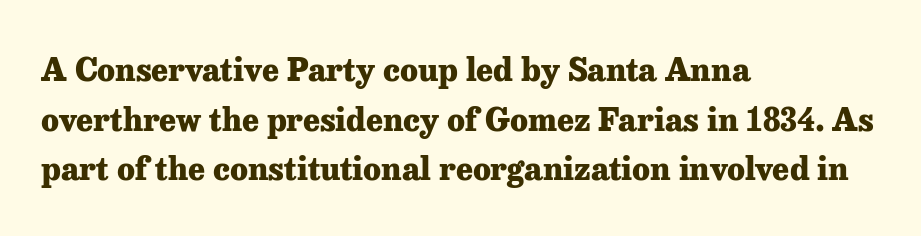
Q: Is the text bold? A: Yes.
Q: Is the text italic (slanted)? A: No, it is upright.
Q: Is the typeface a serif or a sans-serif typeface? A: Serif.
Q: Is the text underlined? A: No.
Q: How is the paragraph aligned? A: Left-aligned.
Q: Is the spacing between letters normal or unusually wide? A: Normal.
Q: Is the spacing between lines tight, normal or loose? A: Normal.
Q: Width (condensed, normal, or wide)? A: Normal.
Q: Stroke contrast? A: Low.
Q: x-height? A: Medium.
Q: Monospaced? A: No.
